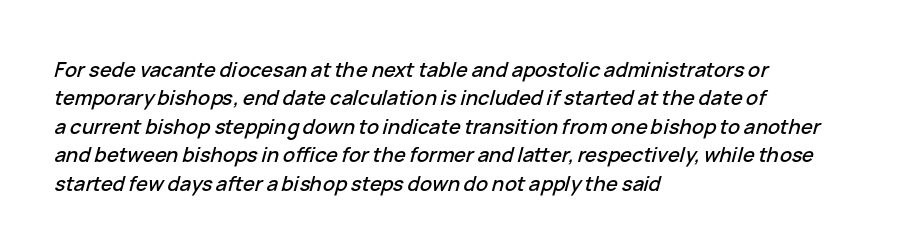
{"italic": "yes", "lean": "right", "slant_degrees": 15, "underline": "no", "align": "left", "line_spacing": "normal", "line_spacing_ratio": 1.42, "letter_spacing": "normal", "letter_spacing_em": 0.0, "glyph_px": 20}
